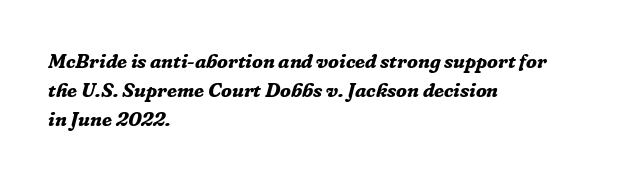
Looking at the ascenders, they clearly lean. The lines sit at an ordinary, default distance from one another. Check the space under the baseline: it is left empty. The compositor pushed each line to the left boundary. This sample uses plain, unmodified letter spacing. Caption: bold face, heavy strokes.
